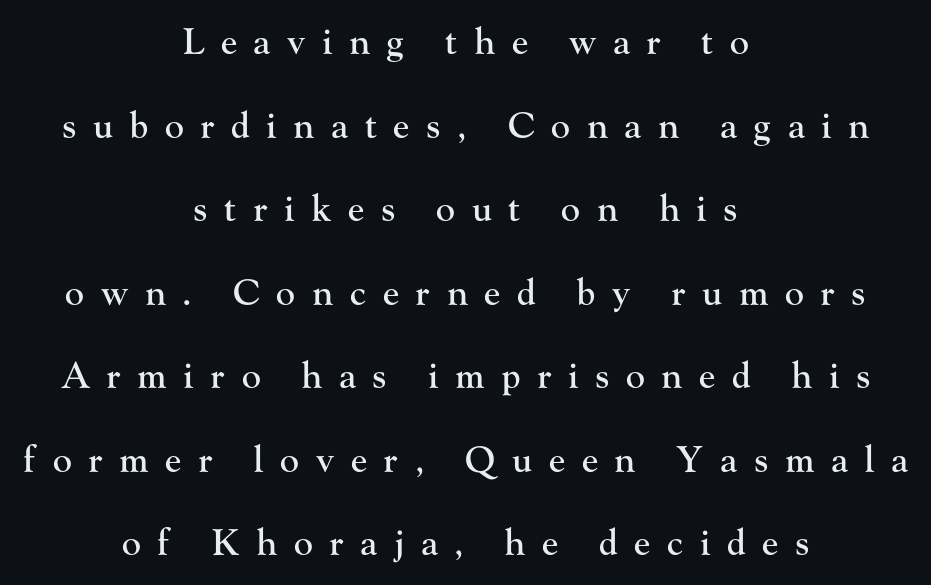
{"serif": "yes", "italic": "no", "width": "normal", "stroke_contrast": "high", "x_height": "small", "monospaced": "no", "underline": "no", "align": "center", "line_spacing": "loose", "line_spacing_ratio": 2.32, "letter_spacing": "wide", "letter_spacing_em": 0.46, "glyph_px": 36}
